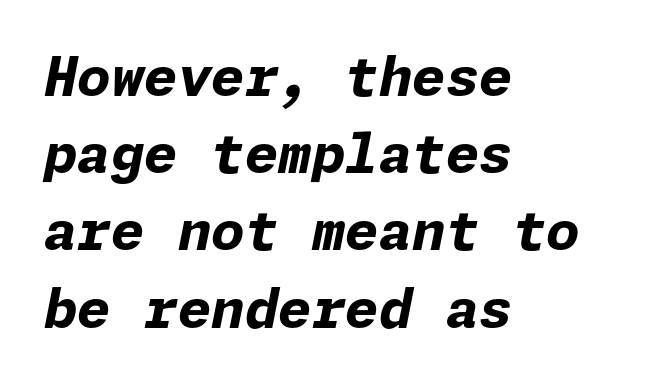
Q: Is the text bold? A: Yes.
Q: Is the text italic (slanted)? A: Yes, it leans right by about 11 degrees.
Q: Is the text underlined? A: No.
Q: How is the paragraph aligned? A: Left-aligned.
Q: Is the spacing between letters normal or unusually wide? A: Normal.
Q: Is the spacing between lines tight, normal or loose? A: Normal.
Q: Width (condensed, normal, or wide)? A: Normal.
Q: Stroke contrast? A: Low.
Q: x-height? A: Medium.
